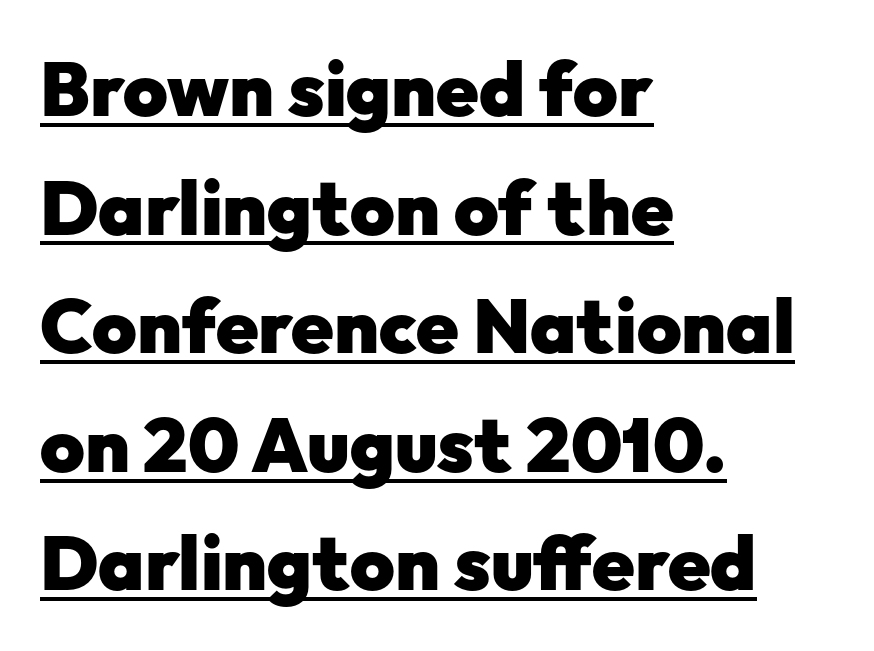
Emphasis by weight is at full strength: bold. The text was rendered using a sans face with plain stroke endings. Honestly, the row spacing looks completely unremarkable. These lines are rendered in a variable-pitch font. Every stem runs plumb, perpendicular to the baseline.
